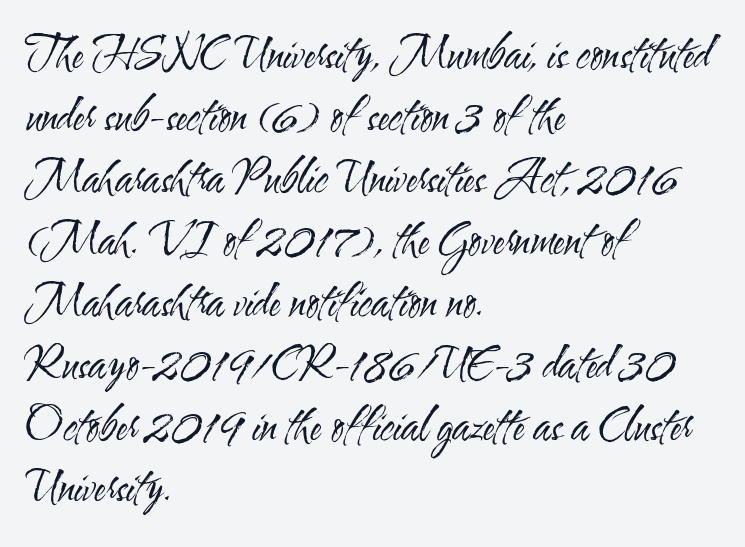
The image shows 43 px regular-weight, condensed sans-serif type; set left-aligned, normal line spacing (1.44x), normal letter spacing, not underlined; medium stroke contrast and a small x-height.
